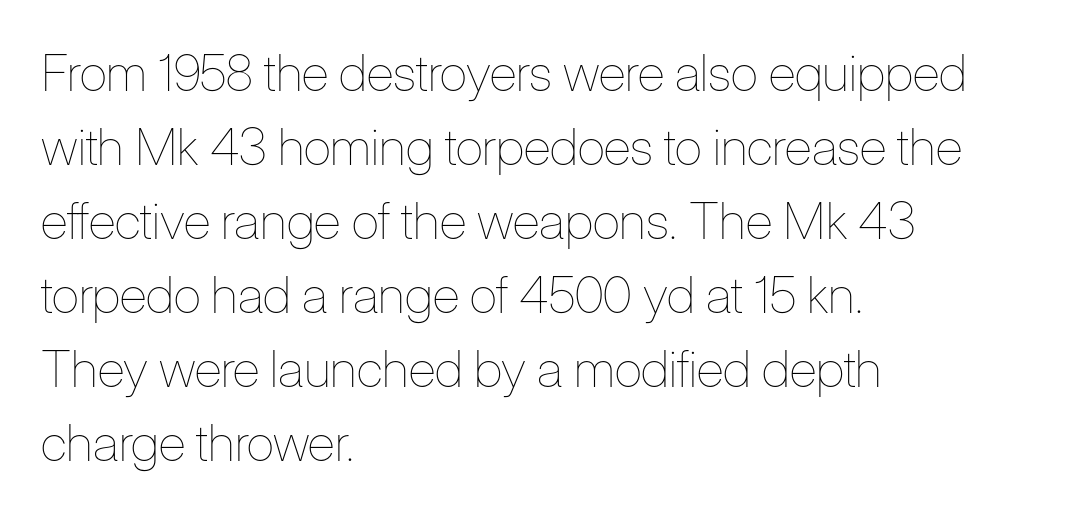
{"italic": "no", "bold": "no", "weight": "thin", "width": "condensed", "stroke_contrast": "low", "x_height": "medium", "monospaced": "no", "underline": "no", "align": "left", "line_spacing": "normal", "line_spacing_ratio": 1.45, "letter_spacing": "normal", "letter_spacing_em": 0.0, "glyph_px": 51}
